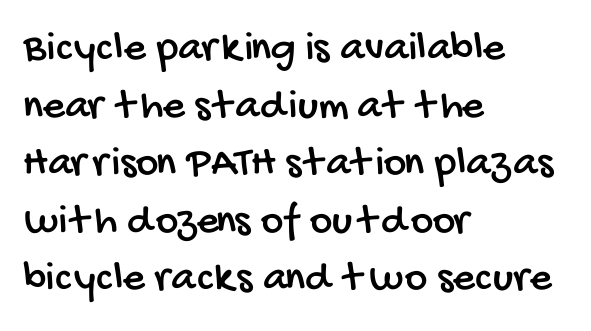
Compared with typical paragraphs, the rows here are spaced about the same. Here the designer chose a conventional face with non-uniform glyph widths. The rendering shows plain stroke endings on the letterforms — a sans-serif design. In CSS terms this would be text-align: left.
